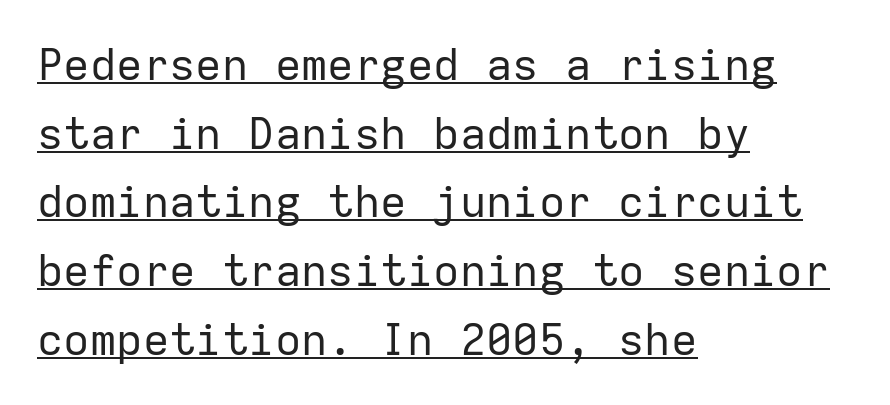
Q: Is the text bold? A: No.
Q: Is the text italic (slanted)? A: No, it is upright.
Q: Is the typeface a serif or a sans-serif typeface? A: Sans-serif.
Q: Is the text underlined? A: Yes.
Q: How is the paragraph aligned? A: Left-aligned.
Q: Is the spacing between letters normal or unusually wide? A: Normal.
Q: Is the spacing between lines tight, normal or loose? A: Normal.
Q: Width (condensed, normal, or wide)? A: Normal.
Q: Stroke contrast? A: Low.
Q: x-height? A: Medium.
Q: Monospaced? A: Yes.
